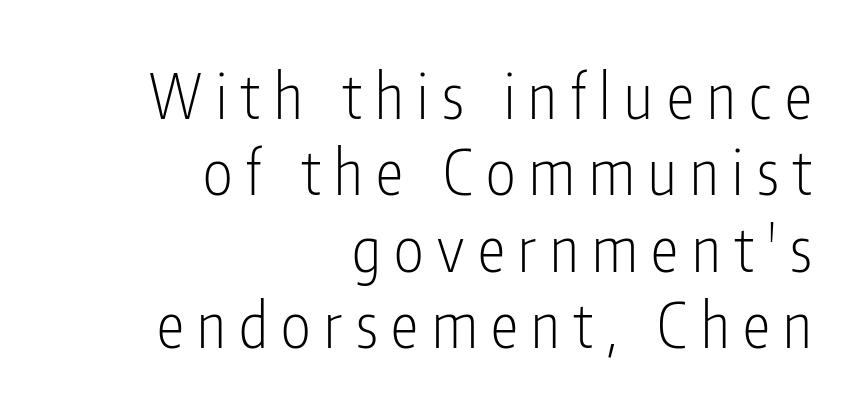
A typesetter would call this heavily tracked-out type. Does the type have serifs? No, each stem ends abruptly. Every row of glyphs terminates at an identical x-position on the right. Each letter keeps its own natural width here, so spacing adapts to shape.
